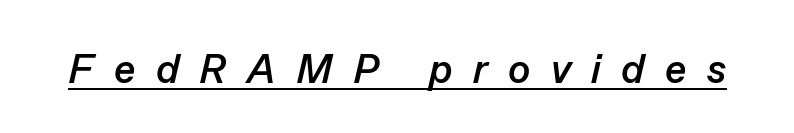
The image shows 41 px semibold type, italic (leaning right); set unusually wide letter spacing (+0.5 em), underlined; low stroke contrast and a medium x-height.
